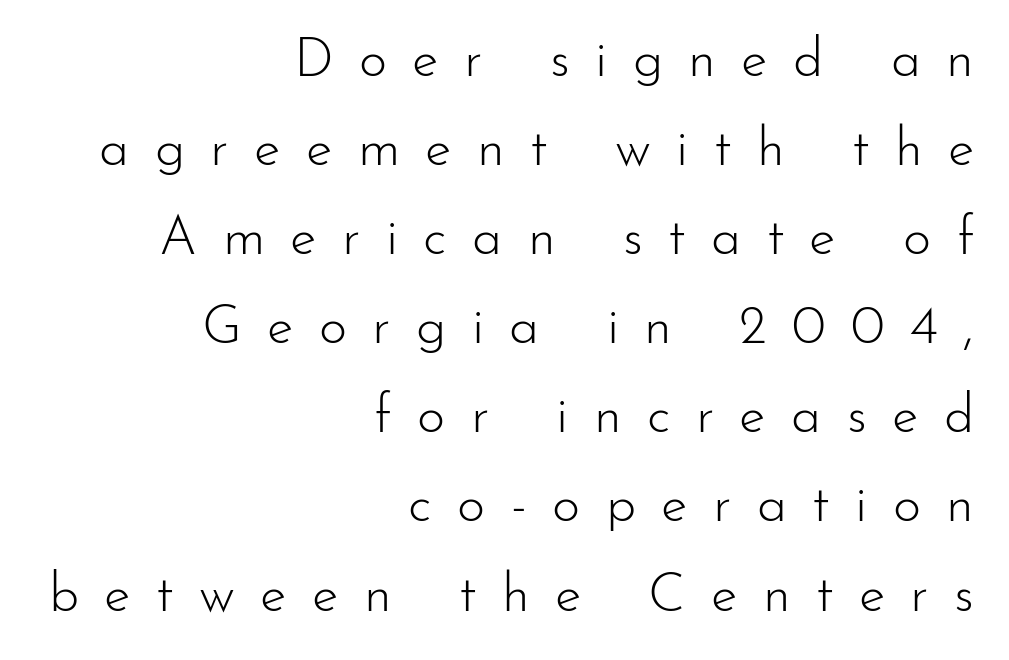
The image shows 54 px light sans-serif type, upright; set right-aligned, normal line spacing (1.65x), unusually wide letter spacing (+0.47 em), not underlined; low stroke contrast and a small x-height.
